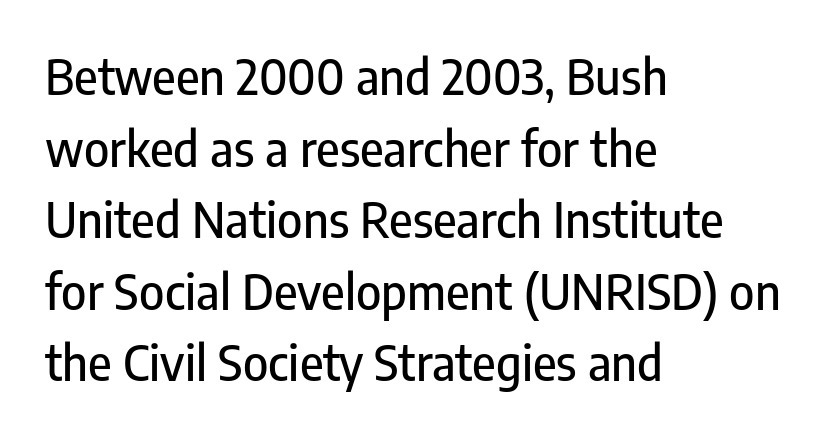
Q: Is the text italic (slanted)? A: No, it is upright.
Q: Is the typeface a serif or a sans-serif typeface? A: Sans-serif.
Q: Is the text underlined? A: No.
Q: How is the paragraph aligned? A: Left-aligned.
Q: Is the spacing between letters normal or unusually wide? A: Normal.
Q: Is the spacing between lines tight, normal or loose? A: Normal.
Q: Width (condensed, normal, or wide)? A: Condensed.
Q: Stroke contrast? A: Low.
Q: x-height? A: Medium.
Q: Monospaced? A: No.
